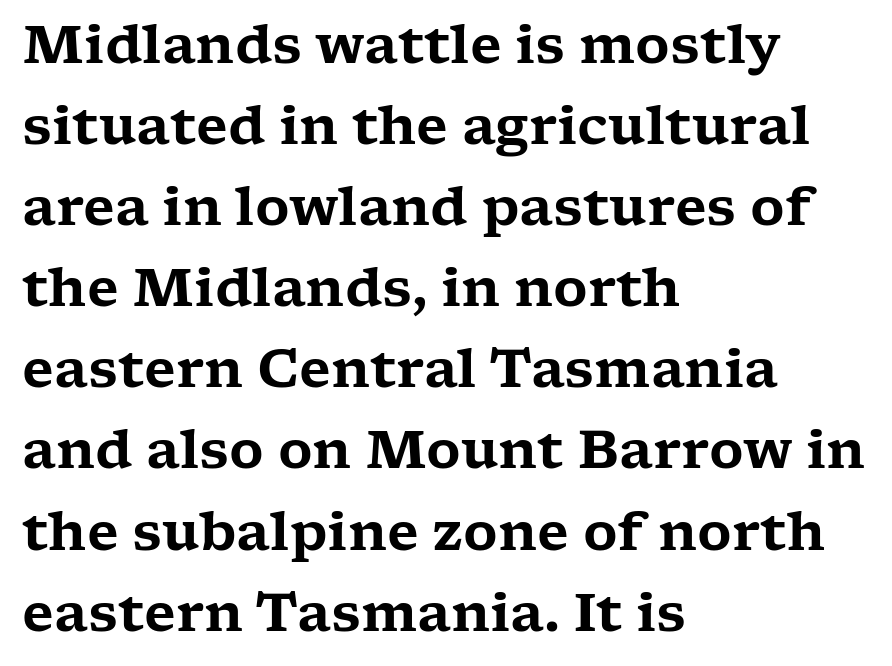
The space between consecutive lines is moderate. If you drew a line through each stem, it would be perfectly vertical. The setting favours the left margin, as ordinary paragraphs usually do. This rendering leaves character spacing at its baseline value. Letters rest on an invisible, unmarked baseline. Regarding serifs, this sample has them.
